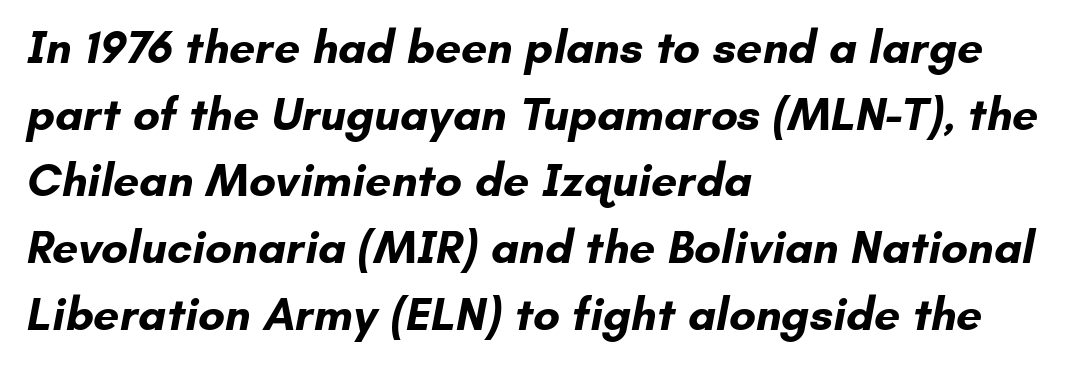
Q: Is the text bold? A: Yes.
Q: Is the typeface a serif or a sans-serif typeface? A: Sans-serif.
Q: Is the text underlined? A: No.
Q: How is the paragraph aligned? A: Left-aligned.
Q: Is the spacing between letters normal or unusually wide? A: Normal.
Q: Is the spacing between lines tight, normal or loose? A: Normal.
Q: Width (condensed, normal, or wide)? A: Normal.
Q: Stroke contrast? A: Low.
Q: x-height? A: Small.
Q: Monospaced? A: No.
